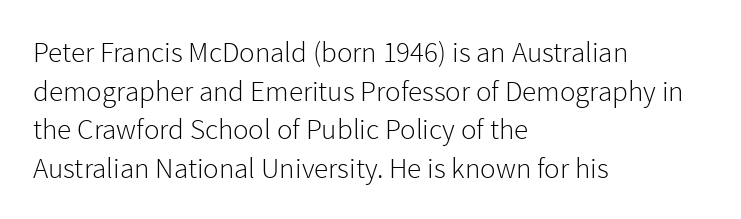
Q: Is the text bold? A: No.
Q: Is the text italic (slanted)? A: No, it is upright.
Q: Is the typeface a serif or a sans-serif typeface? A: Sans-serif.
Q: Is the text underlined? A: No.
Q: How is the paragraph aligned? A: Left-aligned.
Q: Is the spacing between letters normal or unusually wide? A: Normal.
Q: Is the spacing between lines tight, normal or loose? A: Normal.
Q: Width (condensed, normal, or wide)? A: Normal.
Q: x-height? A: Medium.
Q: Monospaced? A: No.
